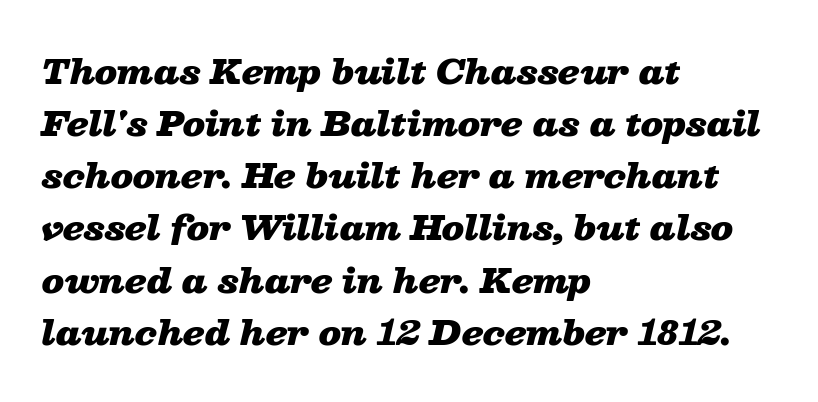
Q: Is the text bold? A: Yes.
Q: Is the text italic (slanted)? A: Yes, it leans right by about 13 degrees.
Q: Is the text underlined? A: No.
Q: How is the paragraph aligned? A: Left-aligned.
Q: Is the spacing between letters normal or unusually wide? A: Normal.
Q: Is the spacing between lines tight, normal or loose? A: Normal.
Q: Width (condensed, normal, or wide)? A: Wide.
Q: Stroke contrast? A: Low.
Q: x-height? A: Medium.
Q: Monospaced? A: No.
